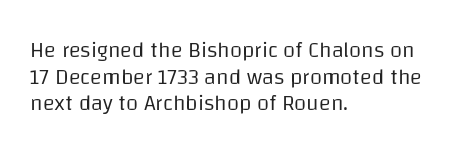
The face used here is rendered with its standard letterfit. The rag falls on the right side of this text block. The typeface has the unassuming heft of standard copy or less. Italic: no, the glyphs are upright roman.
